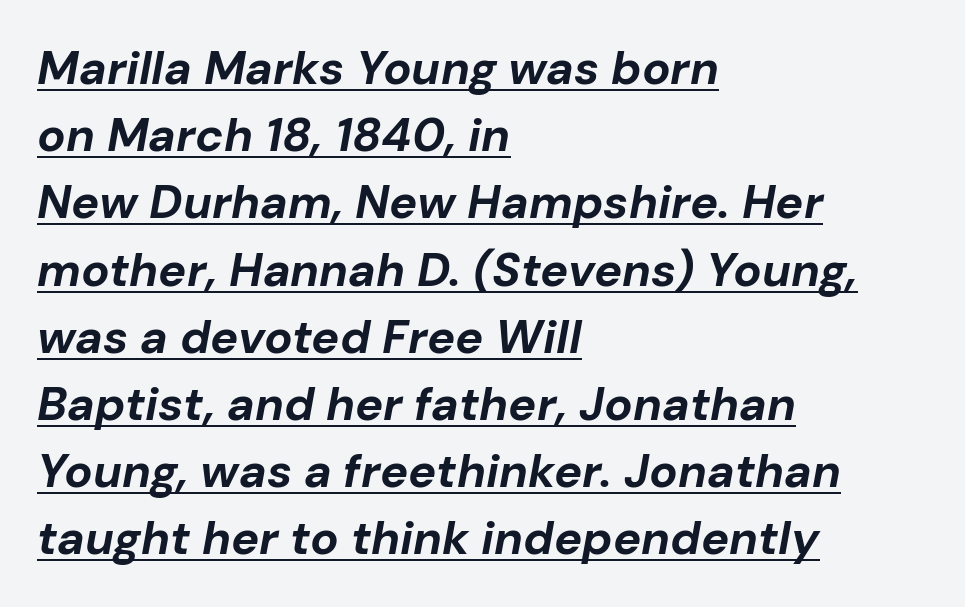
Q: Is the text bold? A: Yes.
Q: Is the text italic (slanted)? A: Yes, it leans right by about 10 degrees.
Q: Is the text underlined? A: Yes.
Q: How is the paragraph aligned? A: Left-aligned.
Q: Is the spacing between letters normal or unusually wide? A: Normal.
Q: Is the spacing between lines tight, normal or loose? A: Normal.
Q: Width (condensed, normal, or wide)? A: Normal.
Q: Stroke contrast? A: Low.
Q: x-height? A: Medium.
Q: Monospaced? A: No.
